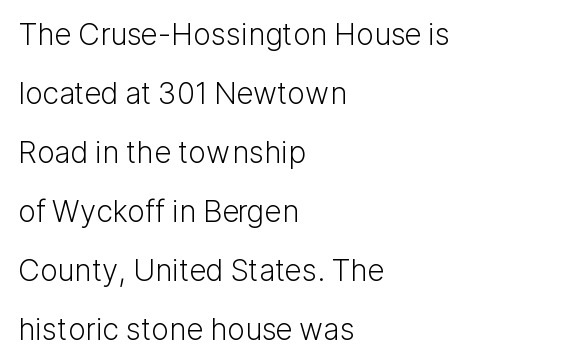
Q: Is the text bold? A: No.
Q: Is the text italic (slanted)? A: No, it is upright.
Q: Is the typeface a serif or a sans-serif typeface? A: Sans-serif.
Q: Is the text underlined? A: No.
Q: How is the paragraph aligned? A: Left-aligned.
Q: Is the spacing between letters normal or unusually wide? A: Normal.
Q: Is the spacing between lines tight, normal or loose? A: Loose.
Q: Width (condensed, normal, or wide)? A: Normal.
Q: Stroke contrast? A: Low.
Q: x-height? A: Medium.
Q: Monospaced? A: No.
